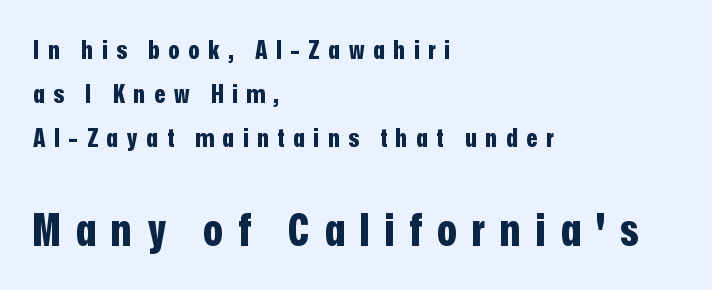
Heavy-handed strokes throughout: this text is bold. This is the regular roman posture of the typeface. Glance below the letters and you will spot only blank space. Typeset ragged right — the left edge is the straight one. Stroke terminals: plain, sans-serif.
